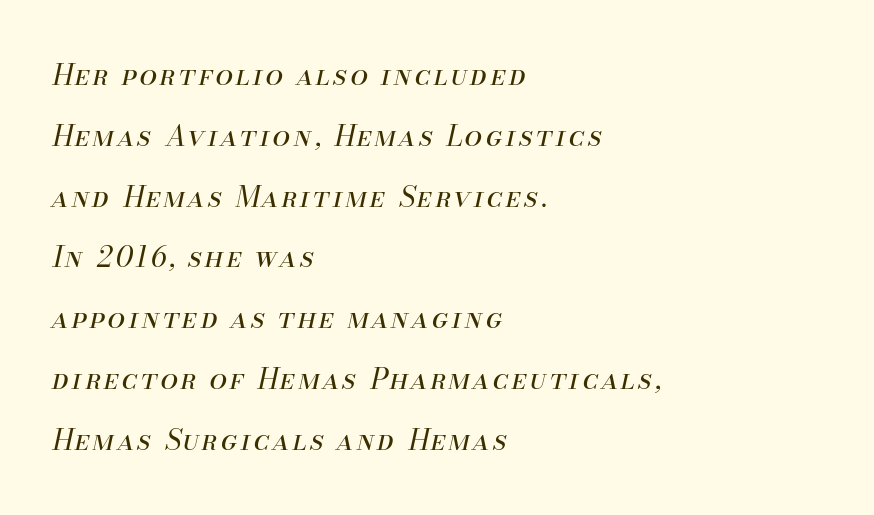
The image shows 28 px regular-weight type, italic (leaning right); set left-aligned, loose line spacing (2.17x), not underlined; medium stroke contrast and a small x-height.
